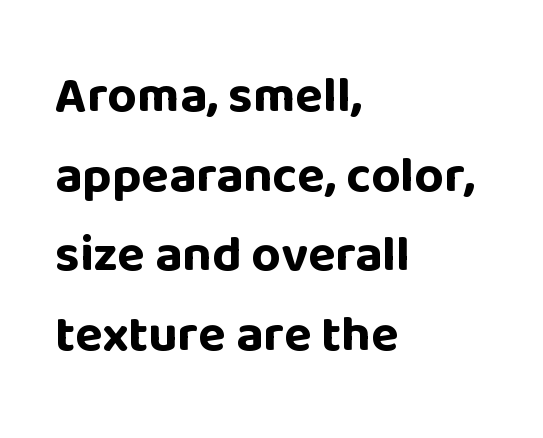
The image shows 51 px bold sans-serif type, upright; set left-aligned, normal line spacing (1.56x), normal letter spacing, not underlined; low stroke contrast and a large x-height.
